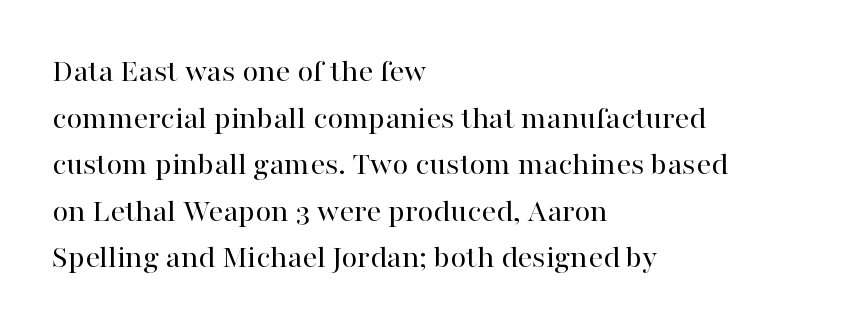
{"serif": "yes", "italic": "no", "bold": "no", "weight": "regular", "width": "normal", "stroke_contrast": "high", "x_height": "medium", "monospaced": "no", "underline": "no", "align": "left", "line_spacing": "normal", "line_spacing_ratio": 1.41, "letter_spacing": "normal", "letter_spacing_em": 0.0, "glyph_px": 33}
